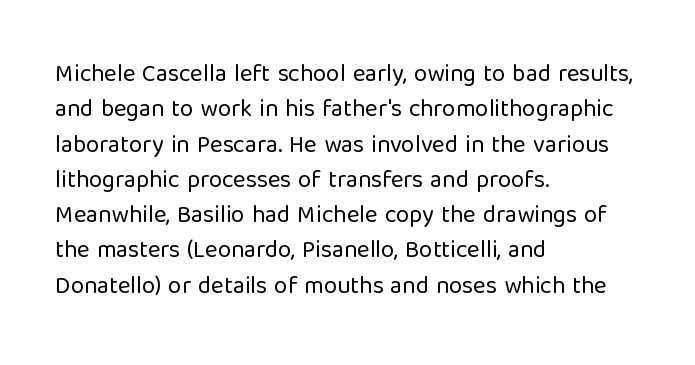
{"italic": "no", "bold": "no", "underline": "no", "align": "left", "line_spacing": "normal", "line_spacing_ratio": 1.47, "letter_spacing": "normal", "letter_spacing_em": 0.0, "glyph_px": 24}
